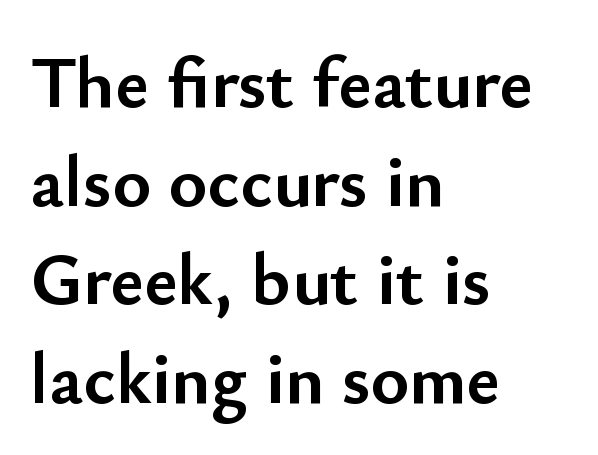
{"serif": "no", "italic": "no", "bold": "yes", "weight": "semibold", "width": "normal", "stroke_contrast": "low", "x_height": "small", "monospaced": "no", "underline": "no", "align": "left", "line_spacing": "normal", "line_spacing_ratio": 1.35, "letter_spacing": "normal", "letter_spacing_em": 0.0, "glyph_px": 73}
